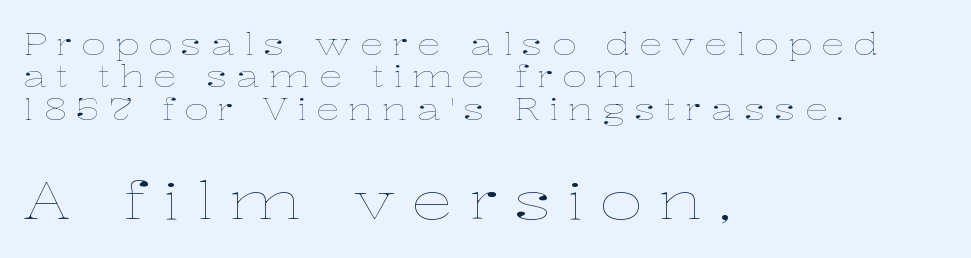
Students, note that the glyphs here are deliberately spaced far apart. Words float on clear page, feet unadorned. Teacher's note: observe the even left margin — that is flush-left alignment. Each letter keeps its own natural width here, so spacing adapts to shape.
